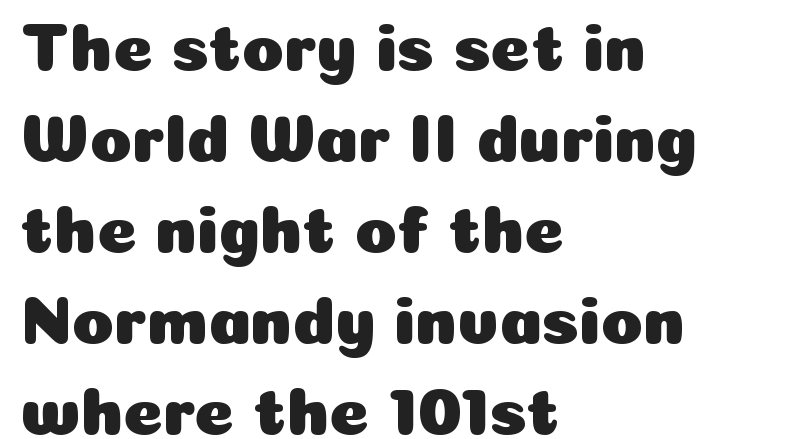
Ascenders rise straight up at ninety degrees. Bare-footed words on every line. Each word holds together tightly as a unit, with standard inter-letter gaps. Varying glyph widths throughout — classic text-font behaviour.
